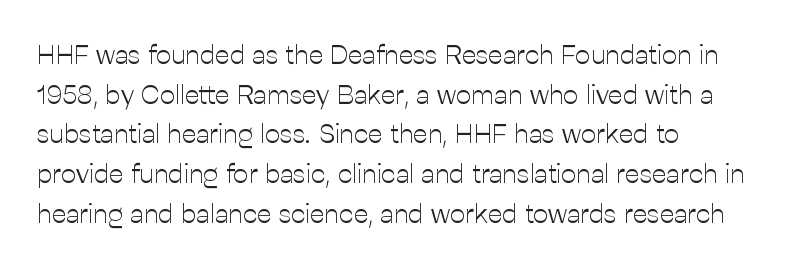
{"italic": "no", "bold": "no", "underline": "no", "align": "left", "line_spacing": "normal", "line_spacing_ratio": 1.47, "letter_spacing": "normal", "letter_spacing_em": 0.0, "glyph_px": 27}
